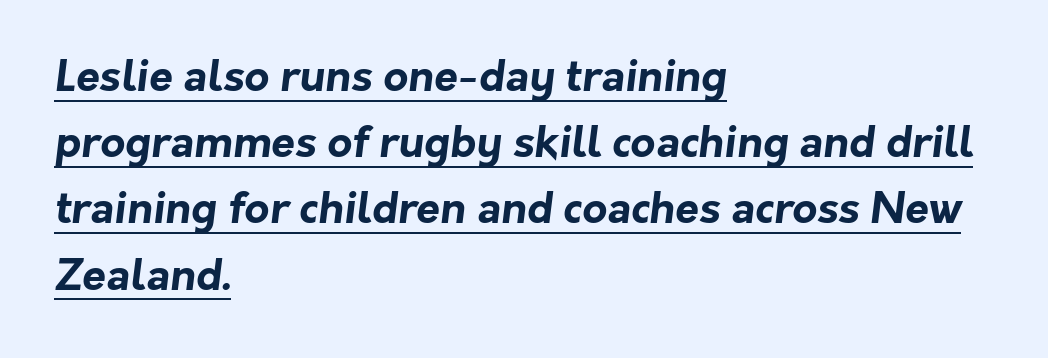
The image shows 43 px bold sans-serif type; set left-aligned, normal line spacing (1.54x), normal letter spacing, underlined; low stroke contrast and a medium x-height.
